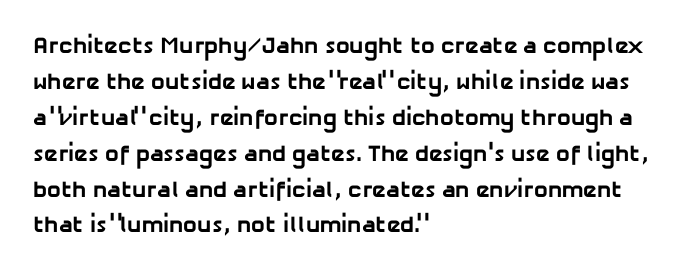
Q: Is the text bold? A: Yes.
Q: Is the text underlined? A: No.
Q: How is the paragraph aligned? A: Left-aligned.
Q: Is the spacing between letters normal or unusually wide? A: Normal.
Q: Is the spacing between lines tight, normal or loose? A: Normal.
